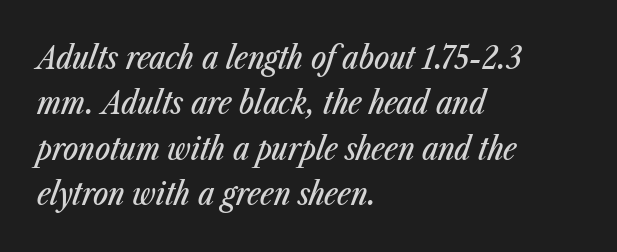
Honestly, there is no underline to notice here at all. Words appear dense and cohesive because spacing is normal. Tall strokes in this sample are angled rather than plumb. Do the characters align in a grid? No, the font is proportional. Quick note: interline space is typical. Line beginnings align vertically; line endings do not.
